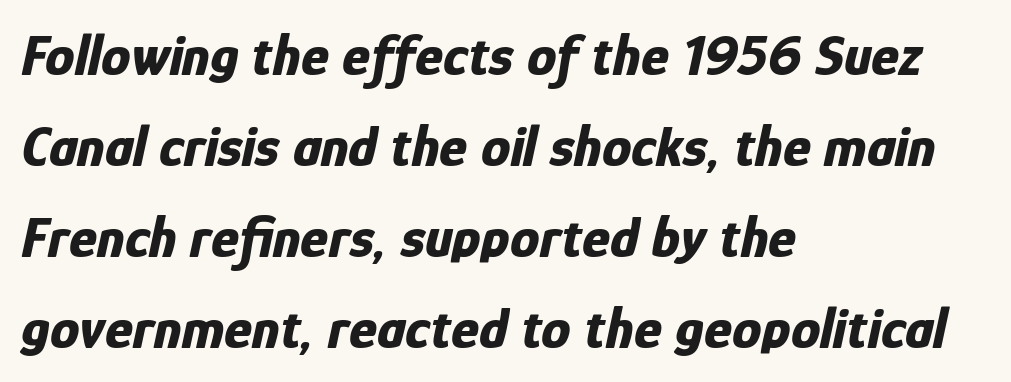
The image shows 59 px bold, condensed type, italic (leaning right); set left-aligned, normal line spacing (1.54x), normal letter spacing, not underlined; low stroke contrast and a medium x-height.
